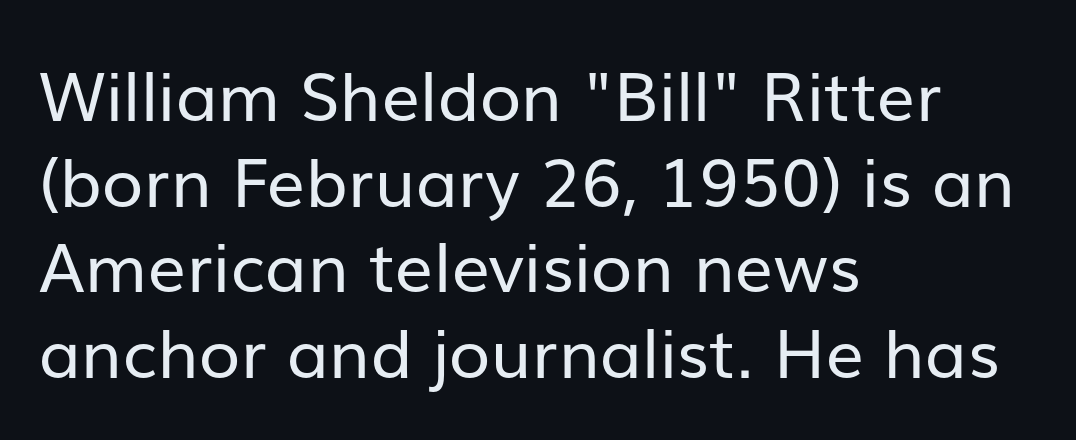
{"serif": "no", "italic": "no", "bold": "no", "weight": "regular", "width": "normal", "stroke_contrast": "low", "x_height": "medium", "monospaced": "no", "underline": "no", "align": "left", "line_spacing": "normal", "line_spacing_ratio": 1.26, "letter_spacing": "normal", "letter_spacing_em": 0.0, "glyph_px": 68}
